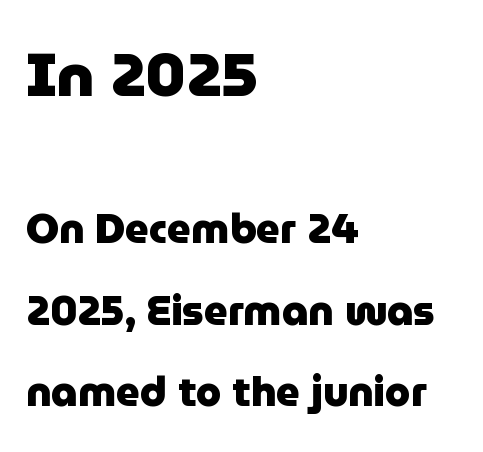
Q: Is the text bold? A: Yes.
Q: Is the text italic (slanted)? A: No, it is upright.
Q: Is the typeface a serif or a sans-serif typeface? A: Sans-serif.
Q: Is the text underlined? A: No.
Q: How is the paragraph aligned? A: Left-aligned.
Q: Is the spacing between letters normal or unusually wide? A: Normal.
Q: Is the spacing between lines tight, normal or loose? A: Loose.
Q: Which block of text is set in a larger size, the first (top) or the second (bottom)? A: The first (top) one.
Q: Width (condensed, normal, or wide)? A: Normal.
Q: Stroke contrast? A: Low.
Q: x-height? A: Medium.
Q: Monospaced? A: No.
